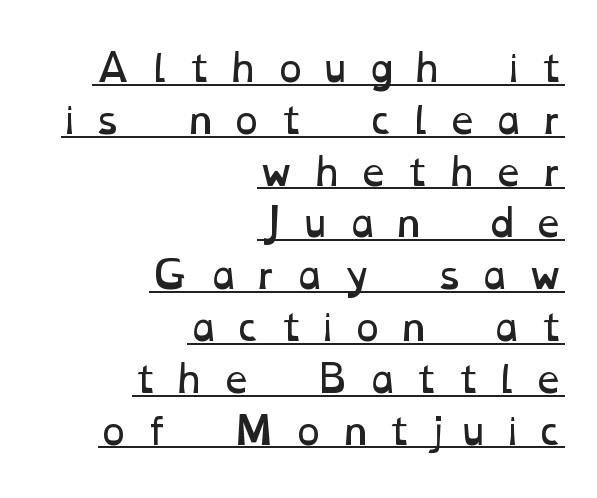
{"bold": "no", "weight": "regular", "width": "wide", "stroke_contrast": "low", "x_height": "medium", "monospaced": "no", "underline": "yes", "align": "right", "line_spacing": "normal", "line_spacing_ratio": 1.4, "letter_spacing": "wide", "letter_spacing_em": 0.43, "glyph_px": 37}
